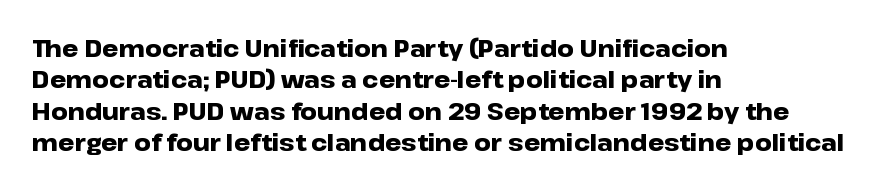
Q: Is the text bold? A: Yes.
Q: Is the text italic (slanted)? A: No, it is upright.
Q: Is the text underlined? A: No.
Q: How is the paragraph aligned? A: Left-aligned.
Q: Is the spacing between letters normal or unusually wide? A: Normal.
Q: Is the spacing between lines tight, normal or loose? A: Normal.
